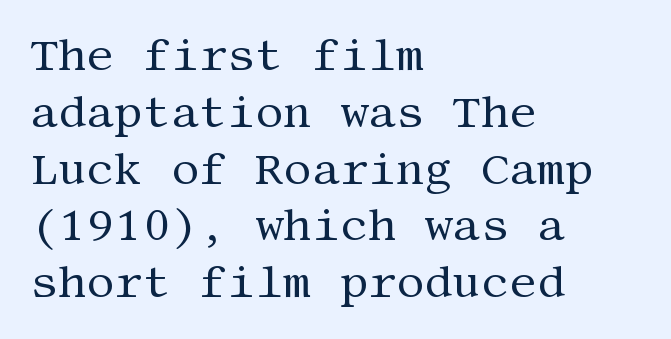
The image shows 44 px regular-weight serif type, upright; set left-aligned, normal line spacing (1.29x), normal letter spacing, not underlined; medium stroke contrast and a large x-height.
